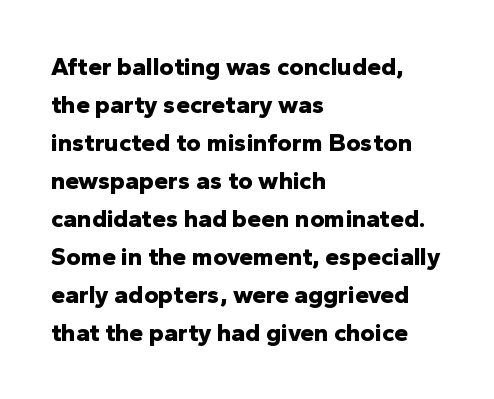
{"italic": "no", "bold": "yes", "underline": "no", "align": "left", "line_spacing": "normal", "line_spacing_ratio": 1.52, "letter_spacing": "normal", "letter_spacing_em": 0.0, "glyph_px": 25}
